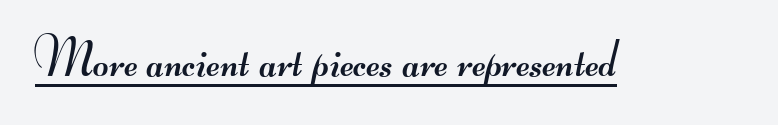
Q: Is the text bold? A: No.
Q: Is the typeface a serif or a sans-serif typeface? A: Sans-serif.
Q: Is the text underlined? A: Yes.
Q: Is the spacing between letters normal or unusually wide? A: Normal.
Q: Width (condensed, normal, or wide)? A: Wide.
Q: Stroke contrast? A: Medium.
Q: Monospaced? A: No.
